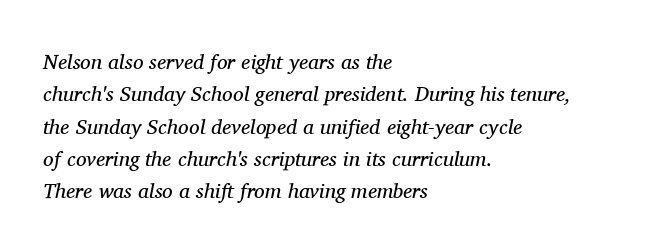
The image shows 21 px text type, italic (leaning right); set left-aligned, normal line spacing (1.54x), normal letter spacing, not underlined.
